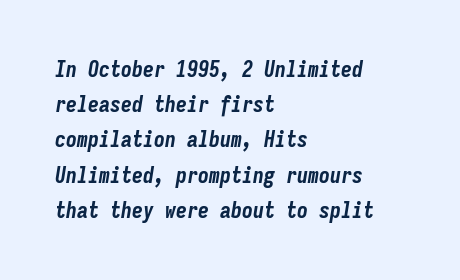
Evenly set lines give the paragraph a standard silhouette. Yep, that's italic — everything's leaning. The strokes are fattened all the way to bold. These lines are set flush left with a ragged right edge.
